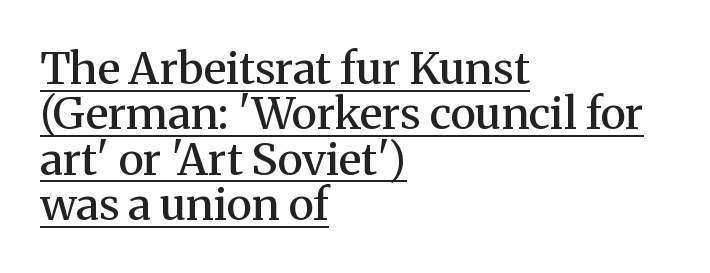
The face used here is a semibold: visibly heavier than regular, lighter than bold. The rendering shows small feet on the letterforms — a serif design. Does a line run under the words? Yes, clearly. A typesetter would call this proportional, since set widths differ per character. The type sits square on the baseline with zero lean. The face used here is rendered with its standard letterfit.
